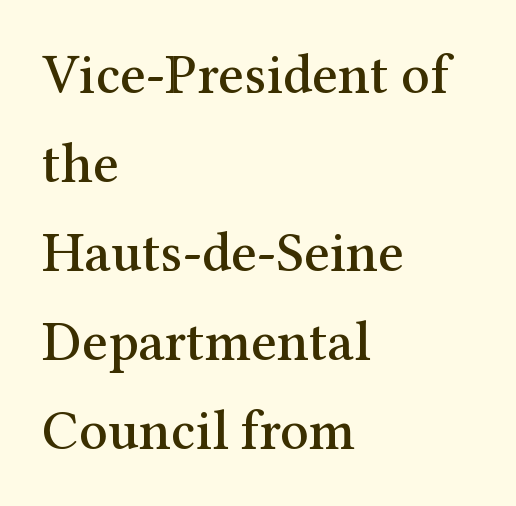
The letters advance in unequal steps, a hallmark of proportional type. Nope, not italic — everything's standing straight. This block has exactly the height ordinary leading produces. The foot of each line stays bare and open. The paragraph has a hard left edge and a soft right edge.
